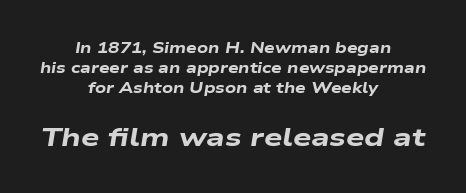
Q: Is the text bold? A: Yes.
Q: Is the text italic (slanted)? A: Yes, it leans right by about 9 degrees.
Q: Is the text underlined? A: No.
Q: How is the paragraph aligned? A: Centered.
Q: Is the spacing between letters normal or unusually wide? A: Normal.
Q: Is the spacing between lines tight, normal or loose? A: Normal.
Q: Which block of text is set in a larger size, the first (top) or the second (bottom)? A: The second (bottom) one.
